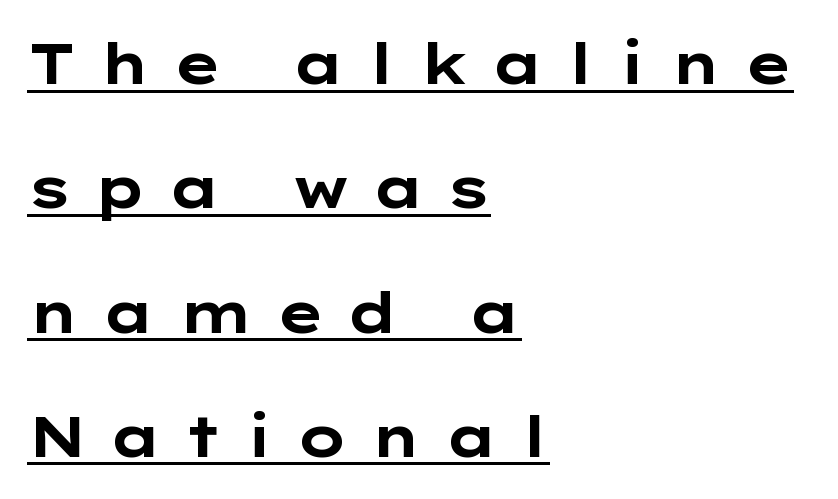
The image shows 57 px bold, wide sans-serif type, upright; set left-aligned, loose line spacing (2.18x), unusually wide letter spacing (+0.37 em), underlined; low stroke contrast and a medium x-height.
